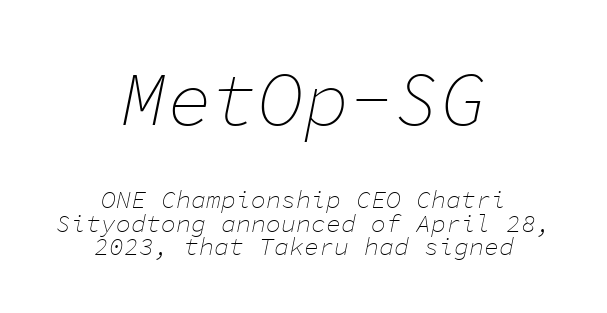
The image shows 76 px thin type, italic (leaning right), monospaced; set centered, tight line spacing (0.95x), normal letter spacing, not underlined; the first (top) block is 3.04x larger; low stroke contrast and a medium x-height.
